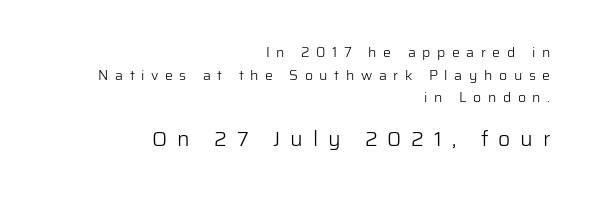
{"italic": "no", "bold": "no", "underline": "no", "align": "right", "line_spacing": "normal", "line_spacing_ratio": 1.61, "letter_spacing": "wide", "letter_spacing_em": 0.47, "larger_block": "second", "size_ratio": 1.5, "glyph_px": 21}
